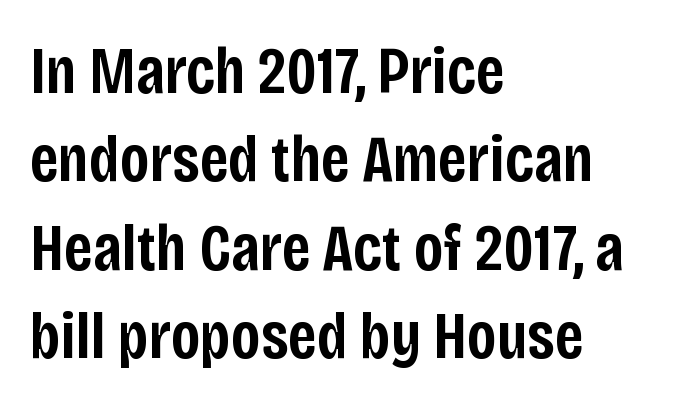
The image shows 67 px semibold, condensed sans-serif type, upright; set left-aligned, normal line spacing (1.32x), normal letter spacing, not underlined; low stroke contrast and a large x-height.
